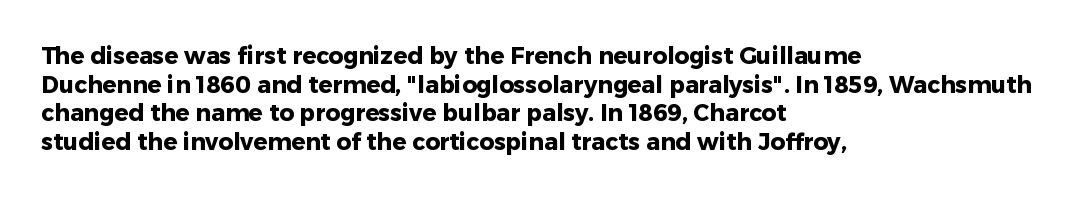
{"italic": "no", "bold": "yes", "underline": "no", "align": "left", "line_spacing_ratio": 1.24, "letter_spacing": "normal", "letter_spacing_em": 0.0, "glyph_px": 23}
